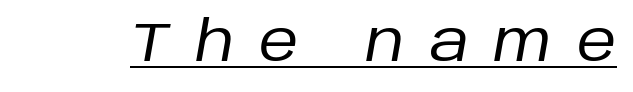
Q: Is the text bold? A: No.
Q: Is the text italic (slanted)? A: Yes, it leans right by about 10 degrees.
Q: Is the text underlined? A: Yes.
Q: Is the spacing between letters normal or unusually wide? A: Unusually wide.
Q: Width (condensed, normal, or wide)? A: Normal.
Q: Stroke contrast? A: Low.
Q: x-height? A: Large.
Q: Monospaced? A: No.
